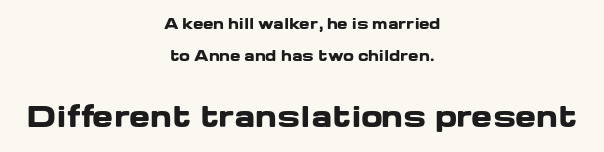
The image shows 28 px heavy, wide sans-serif type, upright; set centered, loose line spacing (2.31x), normal letter spacing, not underlined; the second (bottom) block is 2.0x larger; low stroke contrast and a medium x-height.
